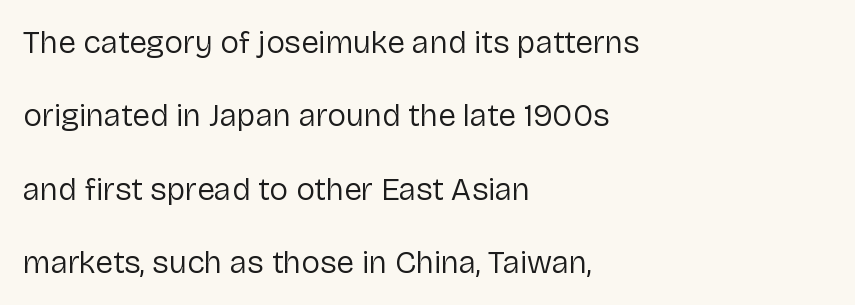
{"serif": "no", "italic": "no", "bold": "no", "weight": "regular", "width": "normal", "stroke_contrast": "low", "x_height": "medium", "monospaced": "no", "underline": "no", "align": "left", "line_spacing": "loose", "line_spacing_ratio": 2.29, "letter_spacing": "normal", "letter_spacing_em": 0.0, "glyph_px": 32}
